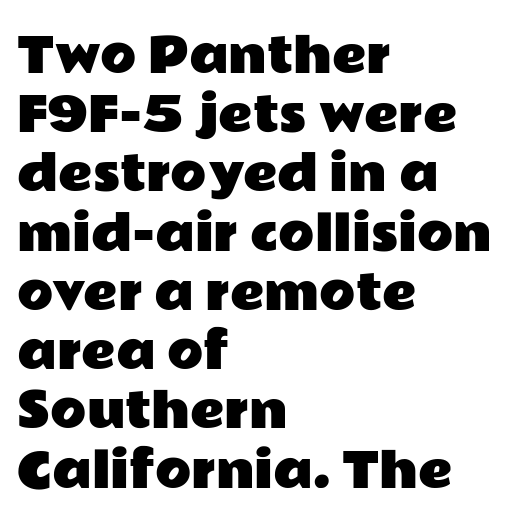
When letters stand straight like this, we call the style roman or upright. Spacing verdict: proportional, widths tailored to each character. In terms of leading, this rendering sits right in the middle. Lines of text with bare space underneath.
